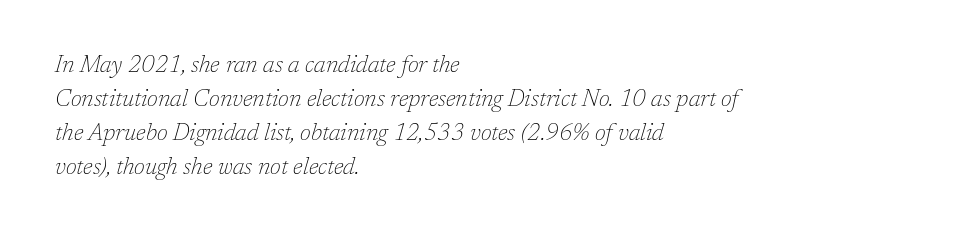
Q: Is the text bold? A: No.
Q: Is the text italic (slanted)? A: Yes, it leans right by about 17 degrees.
Q: Is the text underlined? A: No.
Q: How is the paragraph aligned? A: Left-aligned.
Q: Is the spacing between letters normal or unusually wide? A: Normal.
Q: Is the spacing between lines tight, normal or loose? A: Normal.
